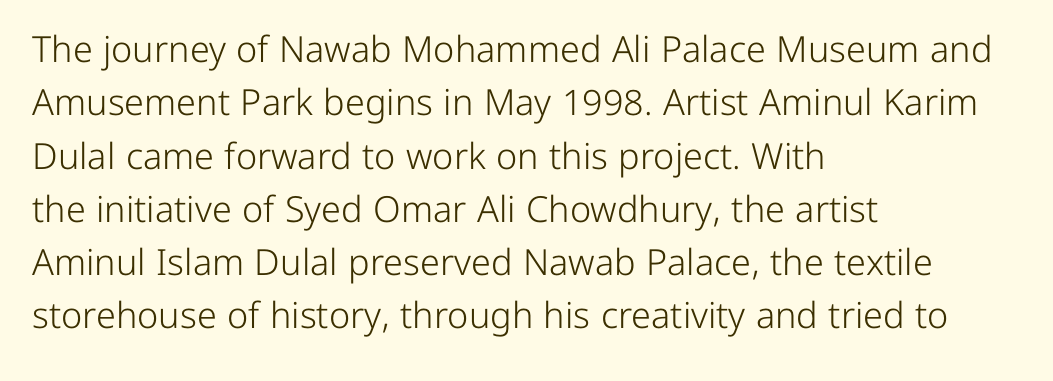
{"serif": "no", "italic": "no", "bold": "no", "weight": "light", "width": "normal", "stroke_contrast": "low", "x_height": "medium", "monospaced": "no", "underline": "no", "align": "left", "line_spacing": "normal", "line_spacing_ratio": 1.48, "letter_spacing": "normal", "letter_spacing_em": 0.0, "glyph_px": 36}
